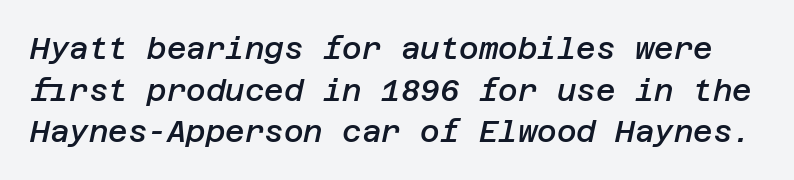
The image shows 30 px semibold type, italic (leaning right); set normal line spacing (1.39x), normal letter spacing, not underlined; low stroke contrast and a large x-height.
